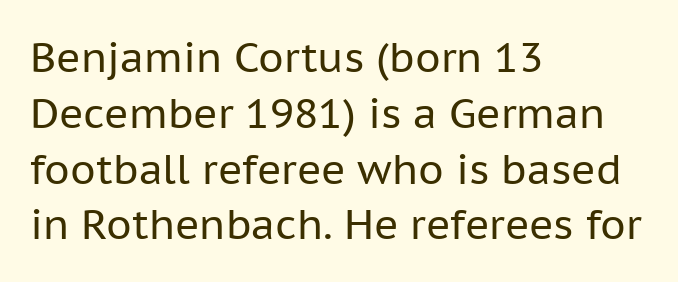
When letters stand straight like this, we call the style roman or upright. The letterforms sit at book weight or below. Note the varied advance widths — an 'i' is clearly narrower than an 'm'. The lines sit at an ordinary, default distance from one another.
